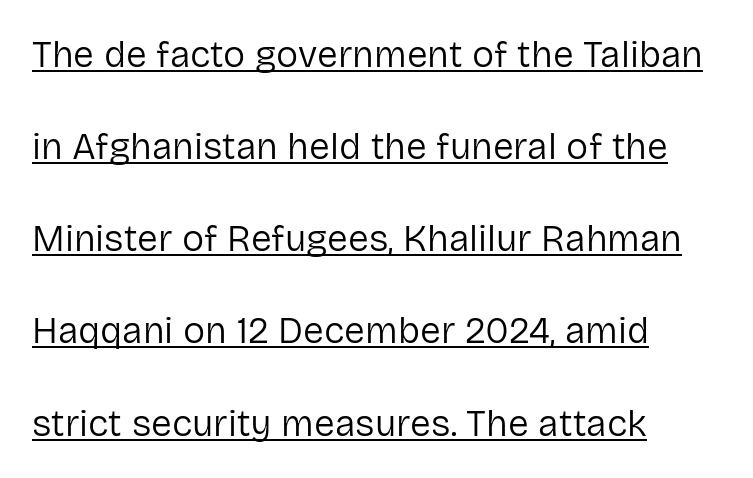
{"serif": "no", "italic": "no", "bold": "no", "weight": "regular", "width": "normal", "stroke_contrast": "low", "x_height": "medium", "monospaced": "no", "underline": "yes", "align": "left", "line_spacing": "loose", "line_spacing_ratio": 2.49, "letter_spacing": "normal", "letter_spacing_em": 0.0, "glyph_px": 37}
